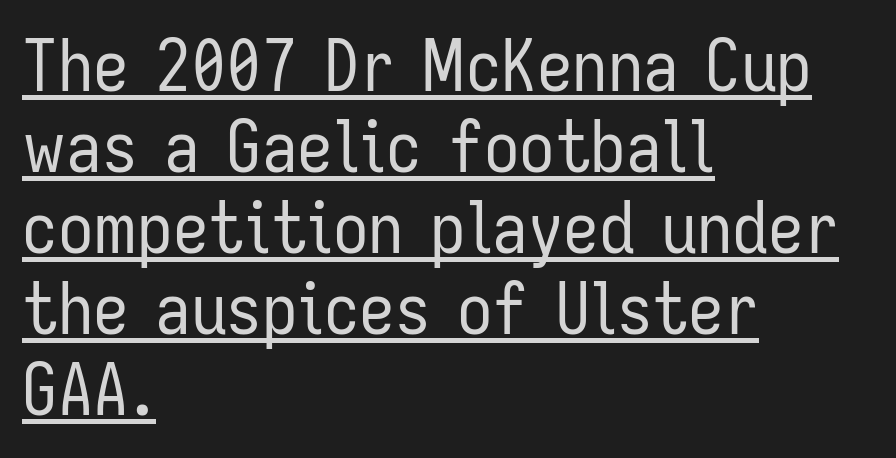
The image shows 71 px regular-weight, condensed sans-serif type, upright; set left-aligned, tight line spacing (1.14x), normal letter spacing, underlined; low stroke contrast and a medium x-height.
